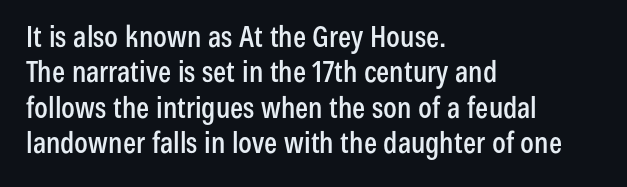
The image shows 29 px condensed sans-serif type, upright; set left-aligned, line spacing 1.22x, normal letter spacing, not underlined; low stroke contrast and a medium x-height.
